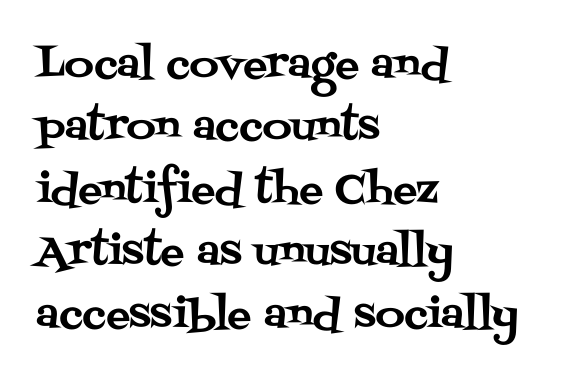
The image shows 40 px serif type, upright; set left-aligned, normal line spacing (1.56x), normal letter spacing, not underlined; medium stroke contrast and a large x-height.
